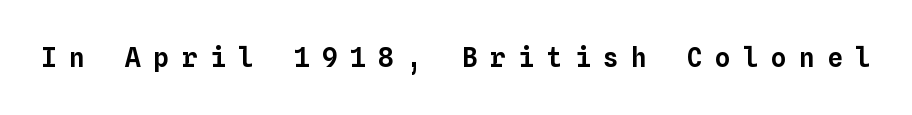
{"italic": "no", "underline": "no", "letter_spacing": "wide", "letter_spacing_em": 0.48, "glyph_px": 26}
